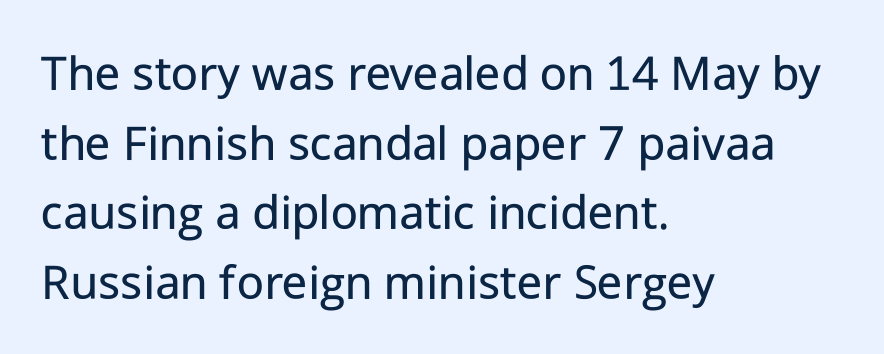
The image shows 52 px regular-weight sans-serif type, upright; set left-aligned, normal line spacing (1.34x), normal letter spacing, not underlined; low stroke contrast and a medium x-height.
